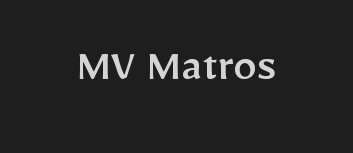
Q: Is the text italic (slanted)? A: No, it is upright.
Q: Is the typeface a serif or a sans-serif typeface? A: Sans-serif.
Q: Is the text underlined? A: No.
Q: Is the spacing between letters normal or unusually wide? A: Normal.
Q: Width (condensed, normal, or wide)? A: Normal.
Q: Stroke contrast? A: Low.
Q: x-height? A: Medium.
Q: Monospaced? A: No.
